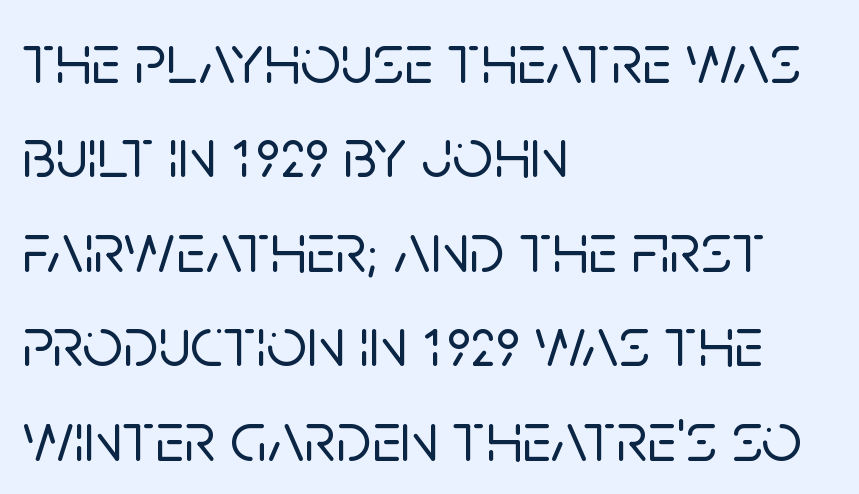
{"serif": "no", "italic": "no", "width": "normal", "stroke_contrast": "low", "x_height": "large", "monospaced": "no", "underline": "no", "align": "left", "line_spacing": "normal", "line_spacing_ratio": 1.33, "letter_spacing": "normal", "letter_spacing_em": 0.0, "glyph_px": 71}
